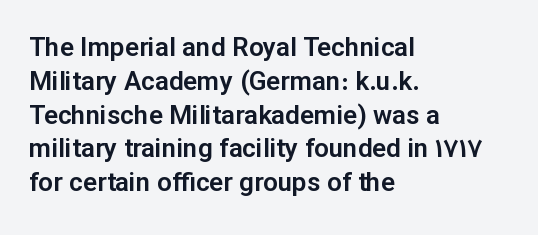
Q: Is the text italic (slanted)? A: No, it is upright.
Q: Is the text underlined? A: No.
Q: How is the paragraph aligned? A: Left-aligned.
Q: Is the spacing between letters normal or unusually wide? A: Normal.
Q: Is the spacing between lines tight, normal or loose? A: Normal.
